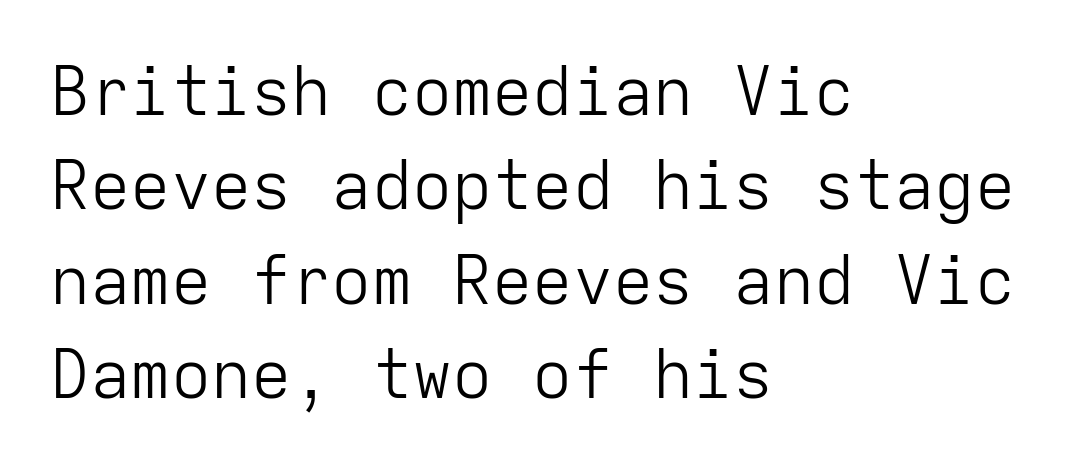
Unmarked baselines from the first word to the last. The lines are quadded left. Think of a typewriter: that constant character pitch is what you see here. Rows of type keep a routine distance in the vertical direction.
